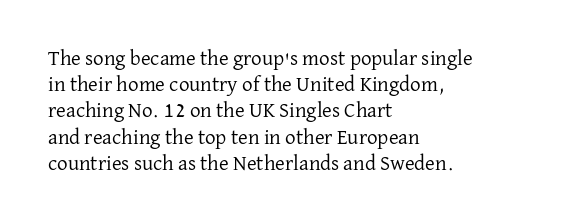
The image shows 21 px text type, upright; set left-aligned, normal line spacing (1.25x), normal letter spacing, not underlined.
